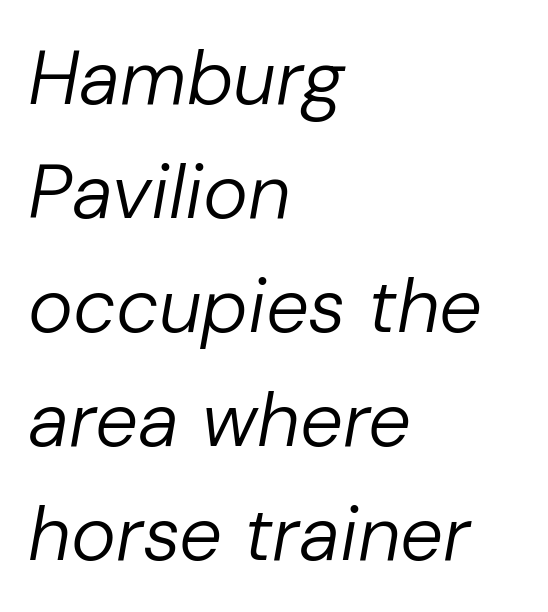
{"italic": "yes", "lean": "right", "slant_degrees": 10, "bold": "no", "weight": "regular", "width": "normal", "stroke_contrast": "low", "x_height": "medium", "monospaced": "no", "underline": "no", "align": "left", "line_spacing": "normal", "line_spacing_ratio": 1.5, "letter_spacing": "normal", "letter_spacing_em": 0.0, "glyph_px": 76}
